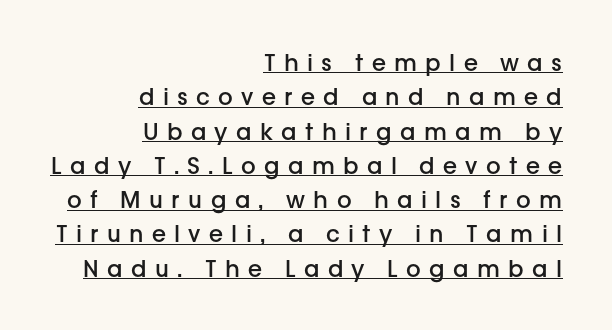
The image shows 23 px text type, upright; set right-aligned, normal line spacing (1.49x), unusually wide letter spacing (+0.36 em), underlined.
